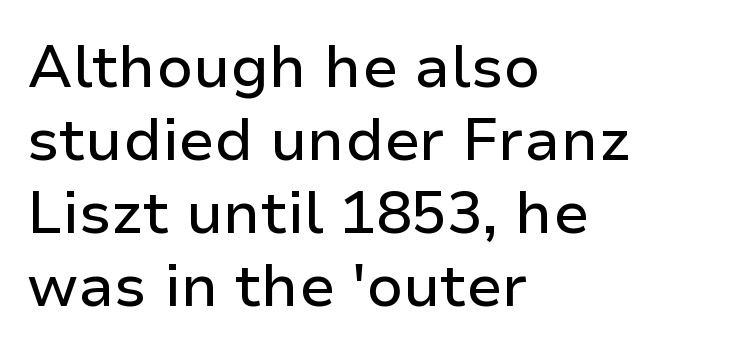
Q: Is the text italic (slanted)? A: No, it is upright.
Q: Is the typeface a serif or a sans-serif typeface? A: Sans-serif.
Q: Is the text underlined? A: No.
Q: How is the paragraph aligned? A: Left-aligned.
Q: Is the spacing between letters normal or unusually wide? A: Normal.
Q: Width (condensed, normal, or wide)? A: Normal.
Q: Stroke contrast? A: Low.
Q: x-height? A: Medium.
Q: Monospaced? A: No.
